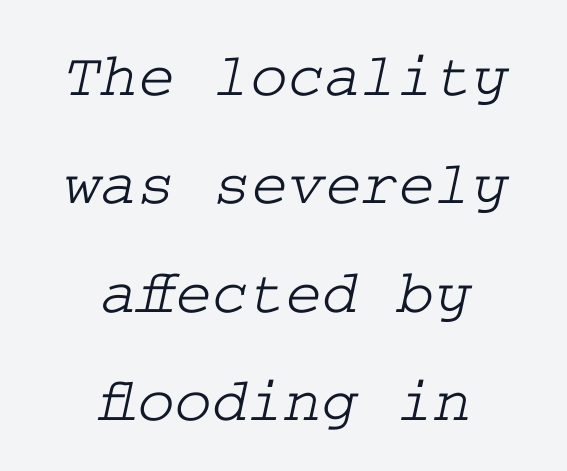
{"serif": "yes", "width": "wide", "stroke_contrast": "low", "x_height": "medium", "underline": "no", "align": "center", "line_spacing_ratio": 1.72, "letter_spacing": "normal", "letter_spacing_em": 0.0, "glyph_px": 63}
